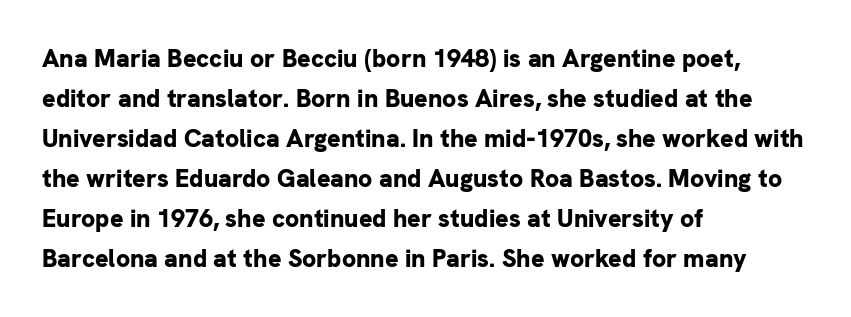
Q: Is the text bold? A: Yes.
Q: Is the text italic (slanted)? A: No, it is upright.
Q: Is the text underlined? A: No.
Q: How is the paragraph aligned? A: Left-aligned.
Q: Is the spacing between letters normal or unusually wide? A: Normal.
Q: Is the spacing between lines tight, normal or loose? A: Normal.
